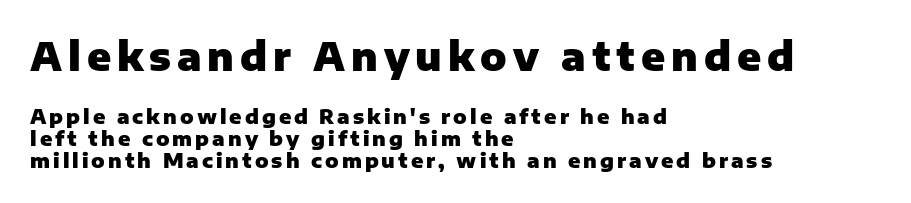
{"serif": "no", "italic": "no", "bold": "yes", "weight": "heavy", "width": "normal", "stroke_contrast": "low", "x_height": "medium", "monospaced": "no", "underline": "no", "align": "left", "line_spacing": "tight", "line_spacing_ratio": 1.08, "larger_block": "first", "size_ratio": 1.95, "glyph_px": 39}
